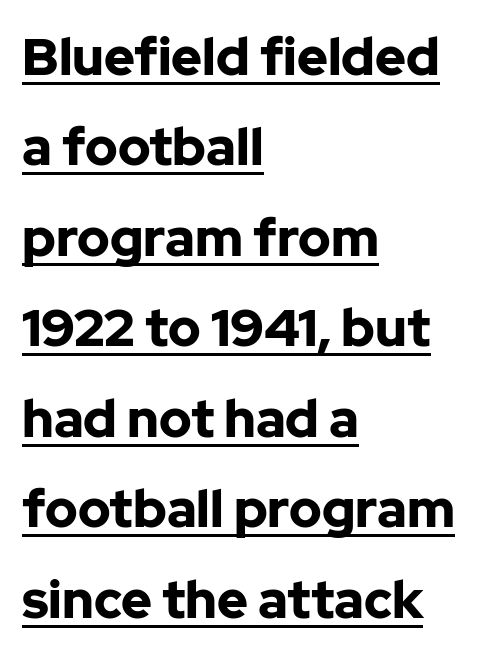
The letters sit at their default tracking, neither squeezed nor spread. Caption: bold face, heavy strokes. What decoration does the sample have? An underline. The rendering anchors every line to the left-hand side. No italicization has been applied; the sample stays upright.
